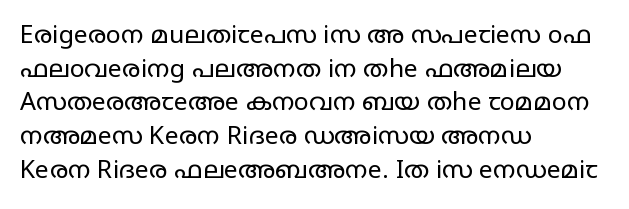
Honestly, there is no underline to notice here at all. When letters stand straight like this, we call the style roman or upright. The passage shown stacks its lines at a standard gap. Horizontal alignment here is leftward, the default for most running prose. Ink coverage per letter is moderate at most.
